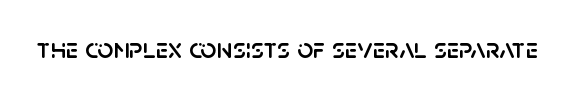
Glyph-to-glyph distance matches everyday printed text. Character widths vary here, with narrow letters taking less room than wide ones. Serif or sans? Sans — the stroke terminals are bare. Type without underlining. A typesetter would mark this as roman, not italic.
